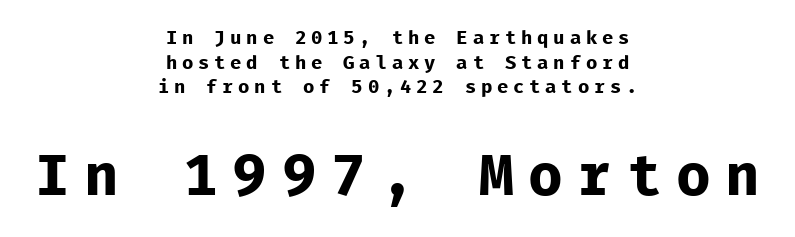
{"serif": "no", "italic": "no", "bold": "yes", "weight": "bold", "width": "normal", "stroke_contrast": "low", "x_height": "medium", "monospaced": "yes", "underline": "no", "align": "center", "line_spacing": "normal", "line_spacing_ratio": 1.29, "letter_spacing": "wide", "letter_spacing_em": 0.25, "larger_block": "second", "size_ratio": 3.05, "glyph_px": 58}
